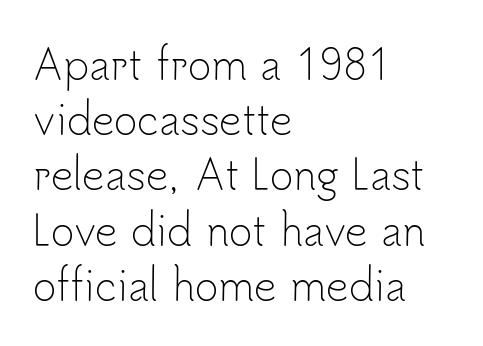
Q: Is the text bold? A: No.
Q: Is the text italic (slanted)? A: No, it is upright.
Q: Is the typeface a serif or a sans-serif typeface? A: Sans-serif.
Q: Is the text underlined? A: No.
Q: How is the paragraph aligned? A: Left-aligned.
Q: Is the spacing between letters normal or unusually wide? A: Normal.
Q: Is the spacing between lines tight, normal or loose? A: Normal.
Q: Width (condensed, normal, or wide)? A: Normal.
Q: Stroke contrast? A: Low.
Q: x-height? A: Small.
Q: Monospaced? A: No.
